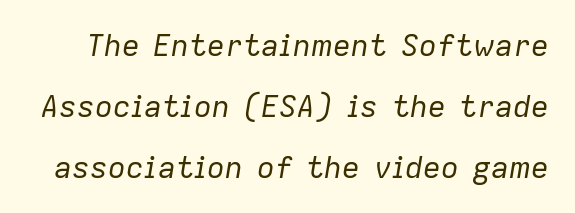
The glyphs look as if they've been sheared to an angle. These lines stand farther apart than default settings would place them. This rendering leaves character spacing at its baseline value. Decoration check: the copy has no underline. Ink coverage per letter is moderate at most. Varying glyph widths throughout — classic text-font behaviour.
